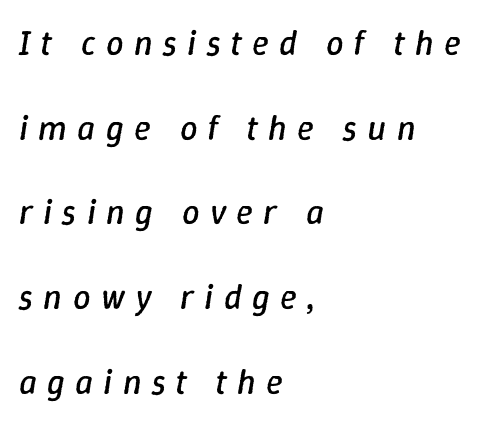
{"italic": "yes", "lean": "right", "slant_degrees": 9, "bold": "no", "weight": "regular", "width": "normal", "stroke_contrast": "low", "x_height": "medium", "monospaced": "no", "underline": "no", "align": "left", "line_spacing": "loose", "line_spacing_ratio": 2.42, "letter_spacing": "wide", "letter_spacing_em": 0.29, "glyph_px": 35}
